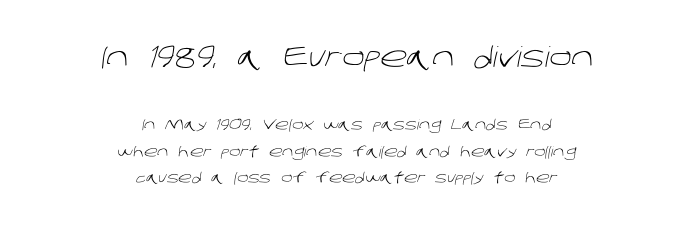
A typesetter would label this face a sans. Default kerning and tracking; the words read as compact shapes. Bare-footed words on every line. The letters in the upper block stand taller than those in the block below. Caption: multi-line text, centered on the measure. Each letter keeps its own natural width here, so spacing adapts to shape.
